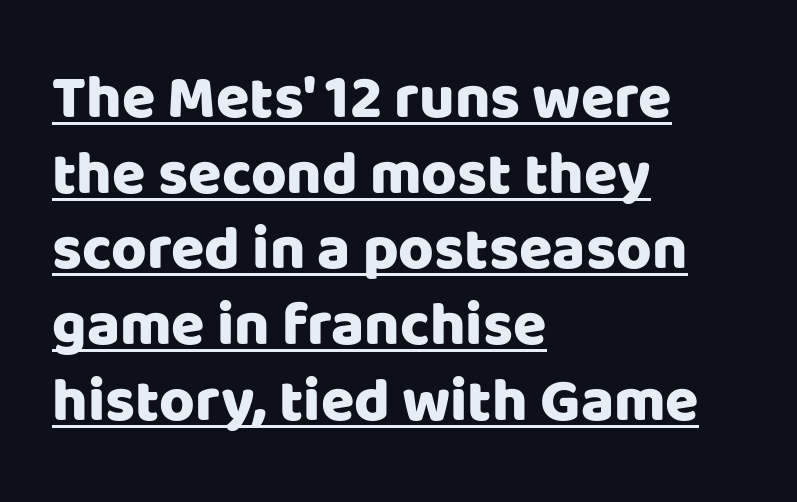
The image shows 61 px sans-serif type, upright; set left-aligned, line spacing 1.24x, normal letter spacing, underlined; low stroke contrast and a large x-height.
